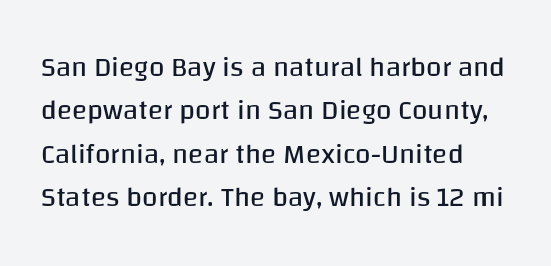
Q: Is the text bold? A: No.
Q: Is the text italic (slanted)? A: No, it is upright.
Q: Is the typeface a serif or a sans-serif typeface? A: Sans-serif.
Q: Is the text underlined? A: No.
Q: Is the spacing between letters normal or unusually wide? A: Normal.
Q: Is the spacing between lines tight, normal or loose? A: Normal.
Q: Width (condensed, normal, or wide)? A: Normal.
Q: Stroke contrast? A: Low.
Q: x-height? A: Large.
Q: Monospaced? A: No.
